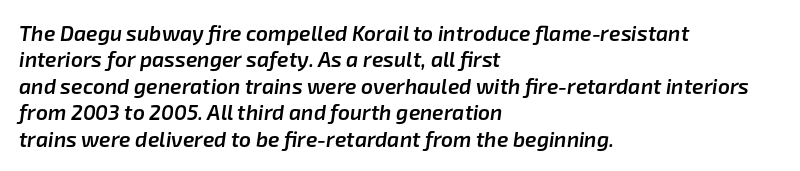
{"italic": "yes", "lean": "right", "slant_degrees": 8, "bold": "semi", "underline": "no", "align": "left", "line_spacing": "normal", "line_spacing_ratio": 1.26, "letter_spacing": "normal", "letter_spacing_em": 0.0, "glyph_px": 21}
